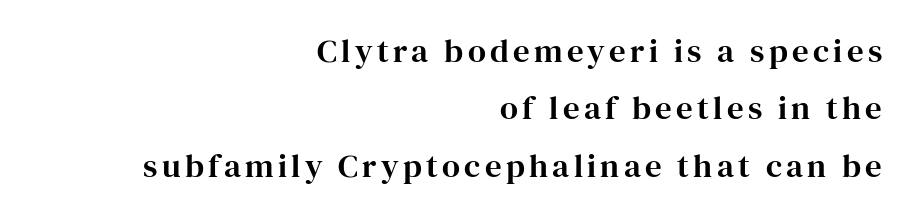
{"serif": "yes", "italic": "no", "width": "normal", "stroke_contrast": "high", "x_height": "medium", "monospaced": "no", "underline": "no", "align": "right", "line_spacing_ratio": 1.74, "glyph_px": 33}
